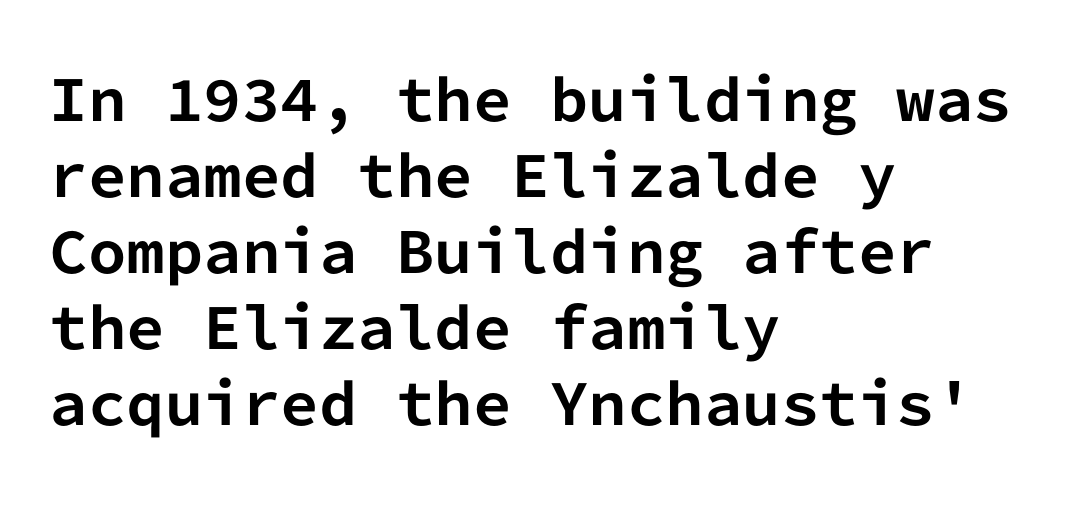
Q: Is the text bold? A: Yes.
Q: Is the text italic (slanted)? A: No, it is upright.
Q: Is the typeface a serif or a sans-serif typeface? A: Sans-serif.
Q: Is the text underlined? A: No.
Q: How is the paragraph aligned? A: Left-aligned.
Q: Is the spacing between letters normal or unusually wide? A: Normal.
Q: Is the spacing between lines tight, normal or loose? A: Normal.
Q: Width (condensed, normal, or wide)? A: Normal.
Q: Stroke contrast? A: Low.
Q: x-height? A: Medium.
Q: Monospaced? A: Yes.
